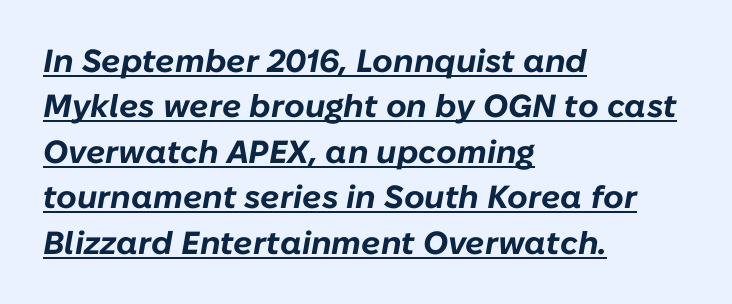
The image shows 32 px bold type, italic (leaning right); set left-aligned, normal line spacing (1.42x), normal letter spacing, underlined; low stroke contrast and a medium x-height.
